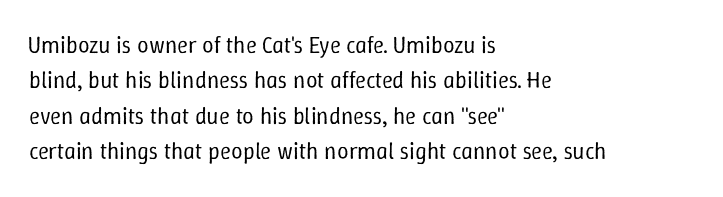
The image shows 23 px text type, upright; set left-aligned, normal line spacing (1.54x), normal letter spacing, not underlined.
